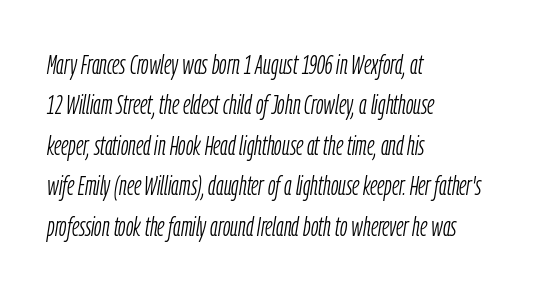
The image shows 27 px text type, italic (leaning right); set left-aligned, normal line spacing (1.5x), normal letter spacing, not underlined.
